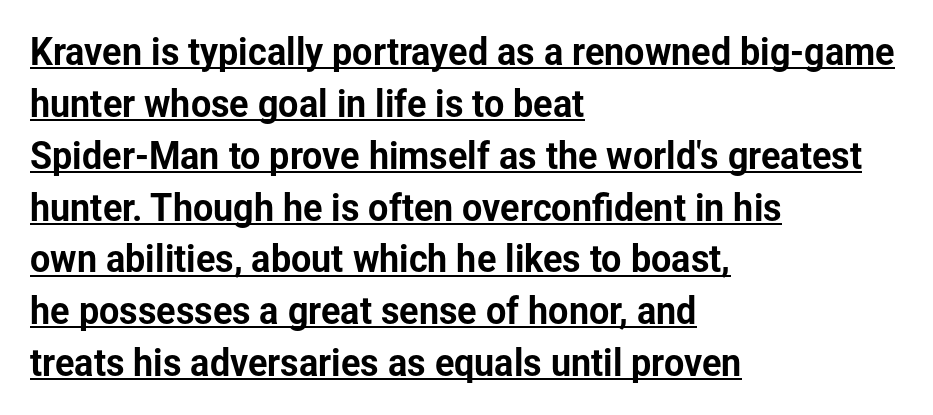
Q: Is the text italic (slanted)? A: No, it is upright.
Q: Is the typeface a serif or a sans-serif typeface? A: Sans-serif.
Q: Is the text underlined? A: Yes.
Q: How is the paragraph aligned? A: Left-aligned.
Q: Is the spacing between letters normal or unusually wide? A: Normal.
Q: Is the spacing between lines tight, normal or loose? A: Normal.
Q: Width (condensed, normal, or wide)? A: Normal.
Q: Stroke contrast? A: Low.
Q: x-height? A: Medium.
Q: Monospaced? A: No.
